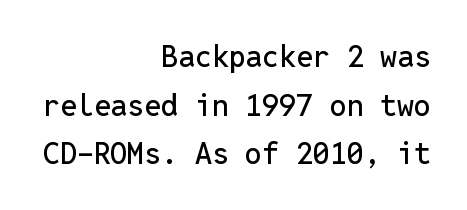
{"serif": "no", "italic": "no", "width": "normal", "stroke_contrast": "low", "x_height": "medium", "monospaced": "yes", "underline": "no", "align": "right", "line_spacing": "normal", "line_spacing_ratio": 1.62, "letter_spacing": "normal", "letter_spacing_em": 0.0, "glyph_px": 30}
